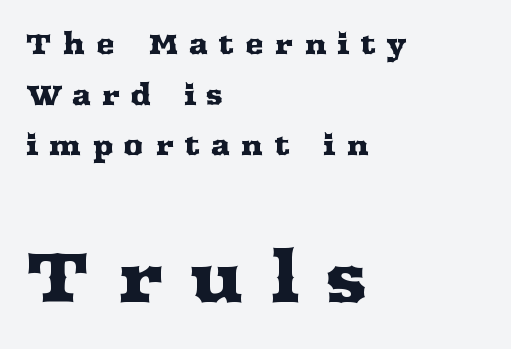
Anything drawn beneath the words? Only blank space. Glyph-to-glyph distance is far greater than everyday printed text. You can tell it's not italic because the verticals are truly vertical. These lines are set flush left with a ragged right edge. Note the varied advance widths — an 'i' is clearly narrower than an 'm'. The letters in the lower block stand taller than those in the block above.
